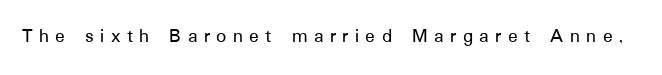
Observe the wide spacing: letters keep a clear distance from each other. Ascenders rise straight up at ninety degrees. The glyphs are unaccompanied by any horizontal stroke below them.
